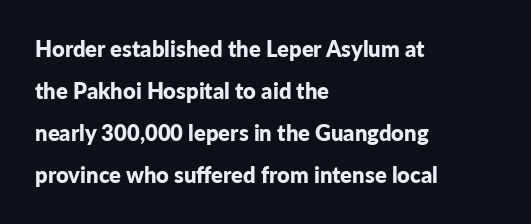
If you measured baseline to baseline, you'd find a long distance. Beneath every word, the page is bare. Does the weight exceed regular? Yes, all the way to bold. This rendering uses left alignment, leaving the right contour irregular.
